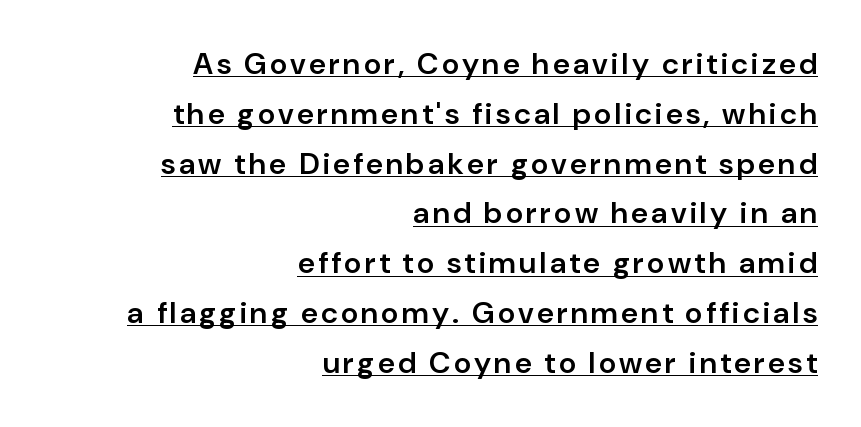
Q: Is the text bold? A: Semi-bold.
Q: Is the text italic (slanted)? A: No, it is upright.
Q: Is the typeface a serif or a sans-serif typeface? A: Sans-serif.
Q: Is the text underlined? A: Yes.
Q: How is the paragraph aligned? A: Right-aligned.
Q: Is the spacing between lines tight, normal or loose? A: Normal.
Q: Width (condensed, normal, or wide)? A: Normal.
Q: Stroke contrast? A: Low.
Q: x-height? A: Medium.
Q: Monospaced? A: No.
